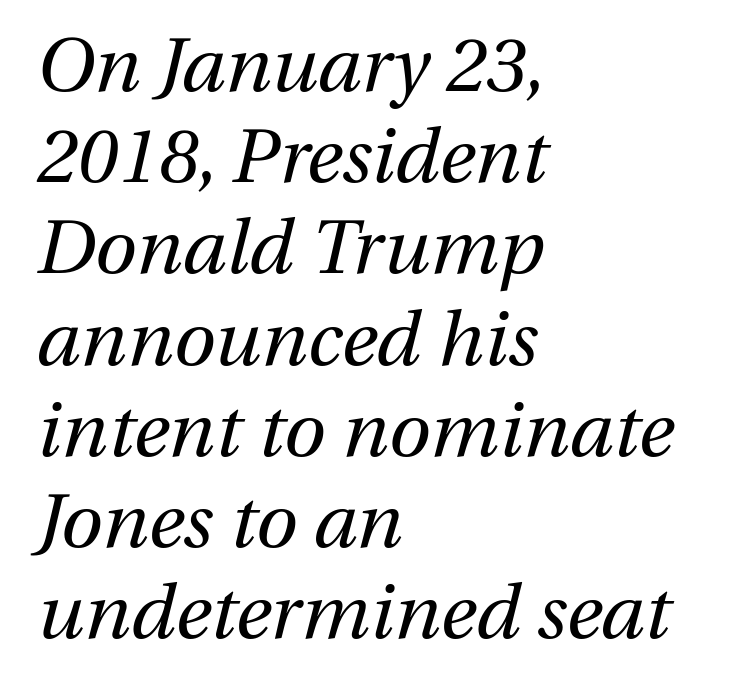
The image shows 76 px regular-weight type, italic (leaning right); set left-aligned, line spacing 1.2x, normal letter spacing, not underlined; medium stroke contrast and a medium x-height.
